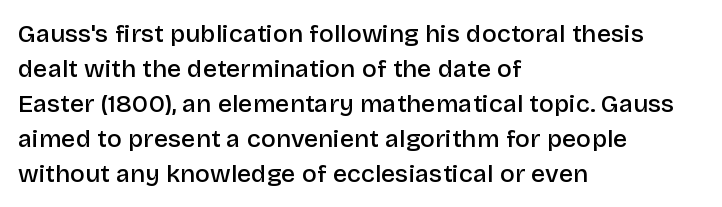
Notice how the passage keeps a crisp vertical edge on the left only. Ordinary non-slanted type is in use. Strokes here are thickened, but only to semibold level. Vertical spacing — default. The glyphs are unaccompanied by any horizontal stroke below them.
